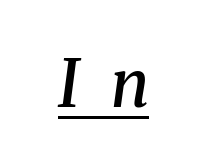
{"serif": "yes", "italic": "yes", "lean": "right", "slant_degrees": 8, "bold": "semi", "weight": "semibold", "width": "normal", "stroke_contrast": "medium", "x_height": "medium", "monospaced": "no", "underline": "yes", "align": "center", "letter_spacing": "wide", "letter_spacing_em": 0.48, "glyph_px": 65}
